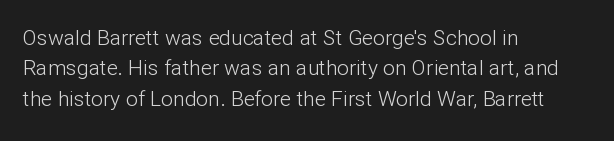
The image shows 21 px text type, upright; set left-aligned, normal line spacing (1.45x), normal letter spacing, not underlined.
